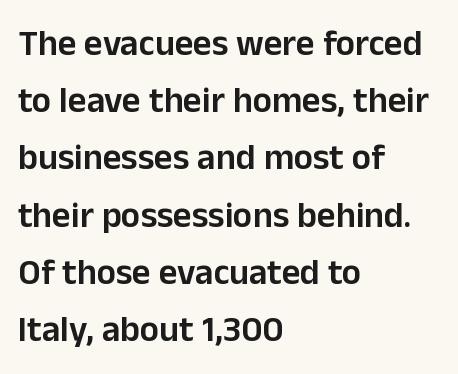
The image shows 36 px semibold sans-serif type, upright; set left-aligned, normal line spacing (1.59x), normal letter spacing, not underlined; low stroke contrast and a medium x-height.
